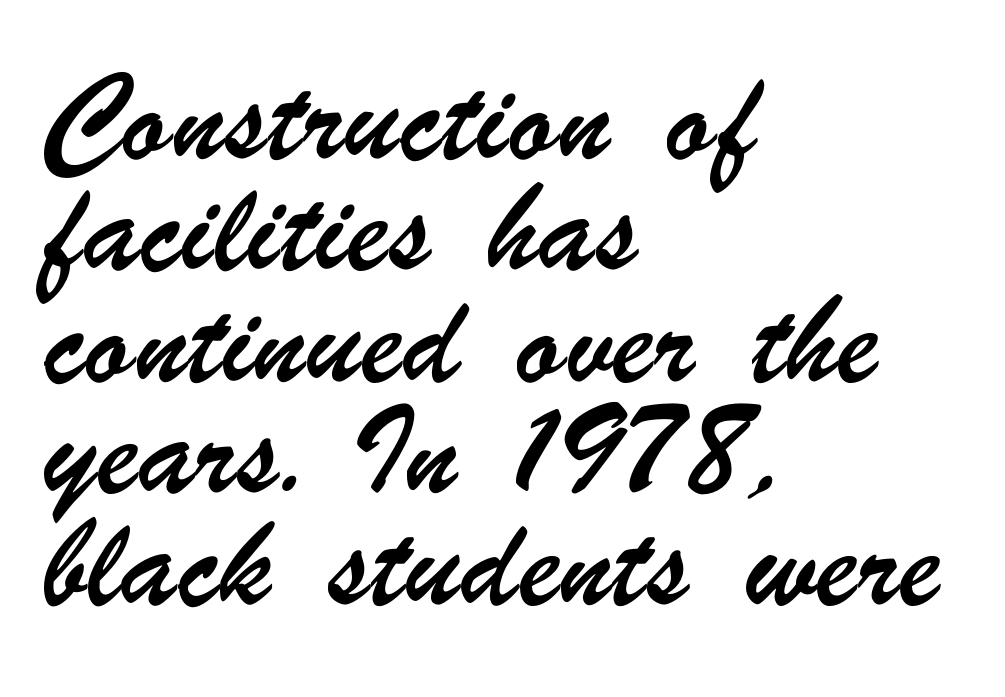
The image shows 56 px condensed sans-serif type; set left-aligned, loose line spacing (1.99x), normal letter spacing, not underlined; low stroke contrast and a small x-height.
